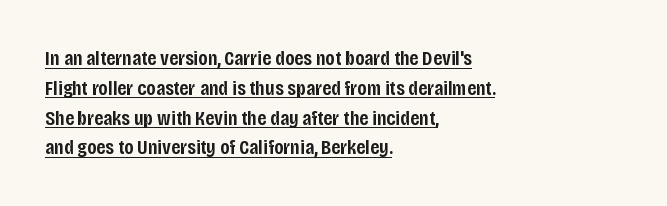
A fair bit of extra ink — the face is semibold, not bold. You could call the tracking neutral — neither tight nor loose. In CSS terms this would be text-align: left. Underlined type.
